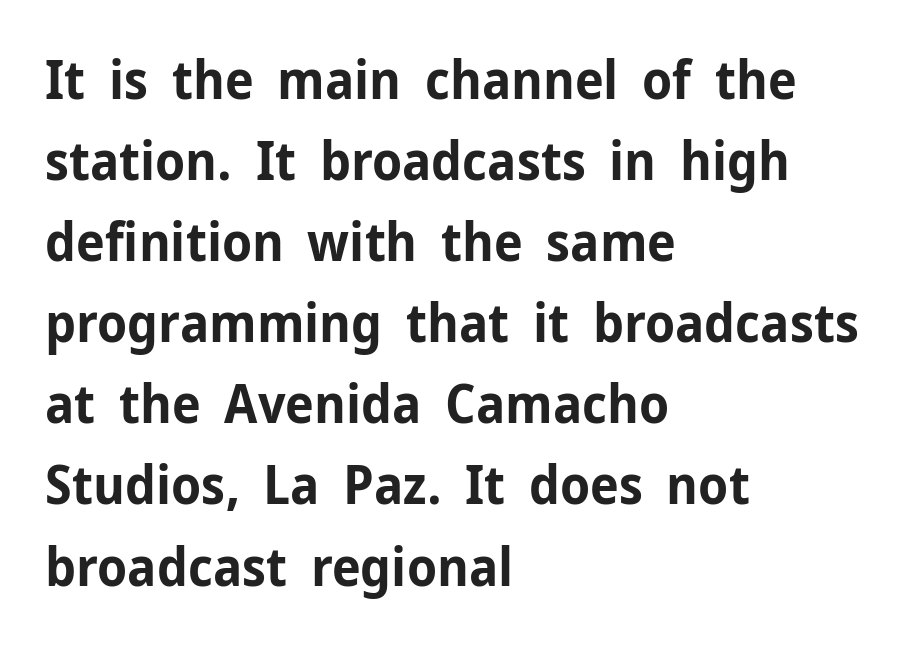
Q: Is the text bold? A: Yes.
Q: Is the text italic (slanted)? A: No, it is upright.
Q: Is the typeface a serif or a sans-serif typeface? A: Sans-serif.
Q: Is the text underlined? A: No.
Q: How is the paragraph aligned? A: Left-aligned.
Q: Is the spacing between letters normal or unusually wide? A: Normal.
Q: Is the spacing between lines tight, normal or loose? A: Normal.
Q: Width (condensed, normal, or wide)? A: Normal.
Q: Stroke contrast? A: Low.
Q: x-height? A: Medium.
Q: Monospaced? A: No.
